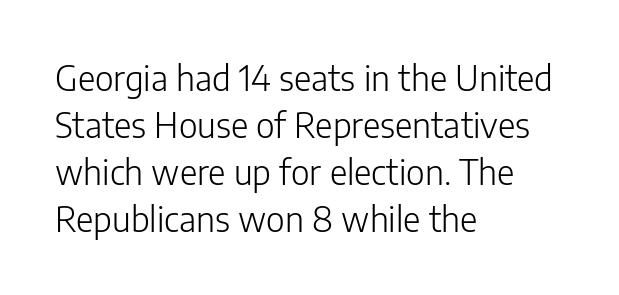
The image shows 34 px light sans-serif type, upright; set left-aligned, normal line spacing (1.38x), normal letter spacing, not underlined; low stroke contrast and a medium x-height.
